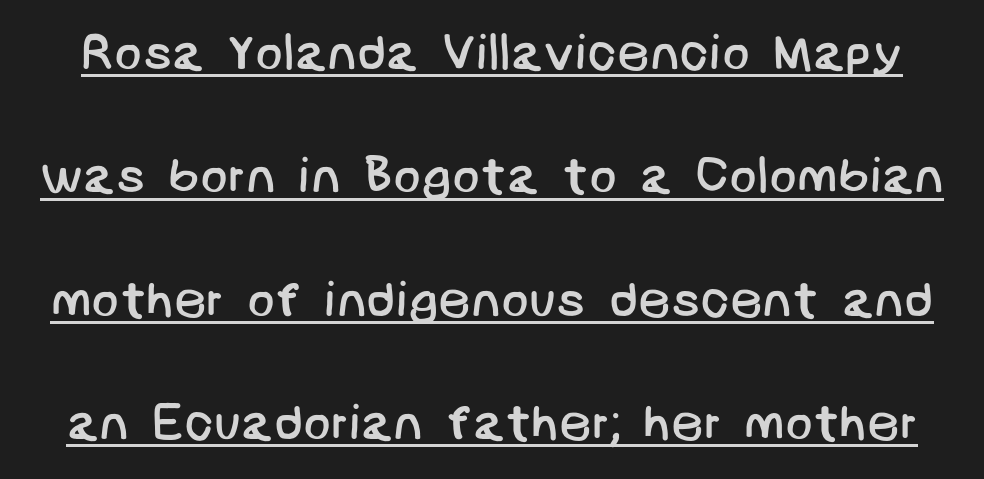
The image shows 51 px regular-weight sans-serif type; set loose line spacing (2.42x), normal letter spacing, underlined; low stroke contrast and a large x-height.
